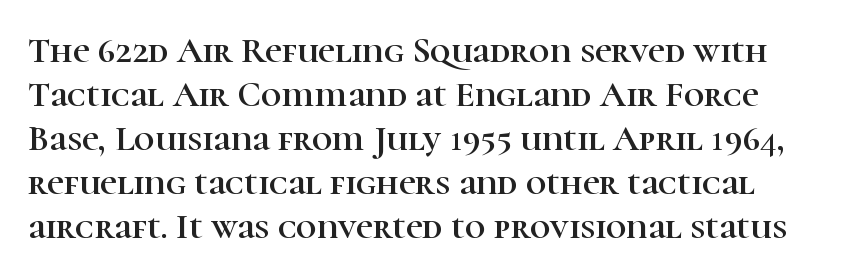
{"serif": "yes", "italic": "no", "width": "normal", "stroke_contrast": "high", "x_height": "medium", "monospaced": "no", "underline": "no", "line_spacing_ratio": 1.22, "letter_spacing": "normal", "letter_spacing_em": 0.0, "glyph_px": 36}
